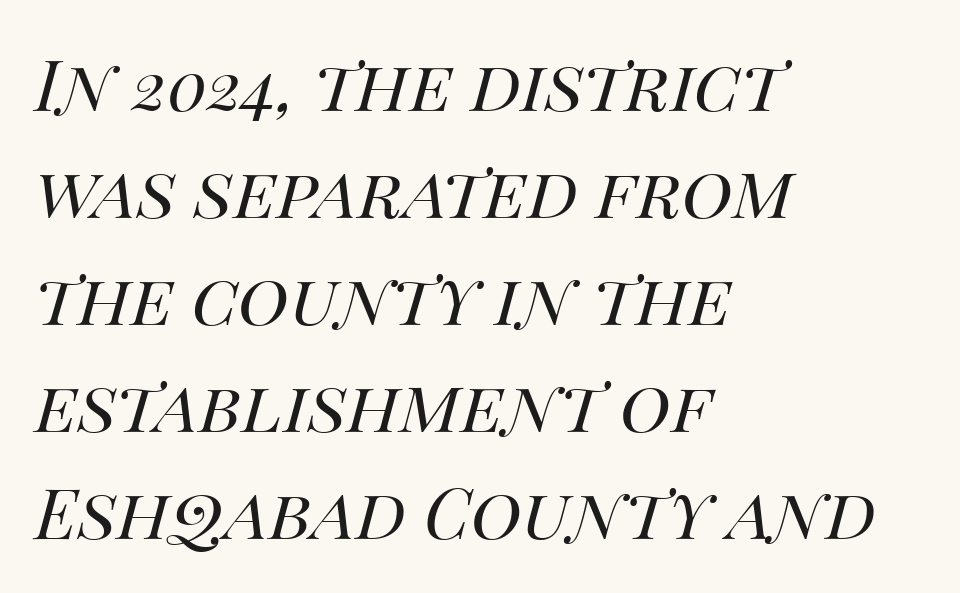
The image shows 70 px regular-weight type, italic (leaning right); set left-aligned, normal line spacing (1.53x), normal letter spacing, not underlined; medium stroke contrast and a large x-height.
